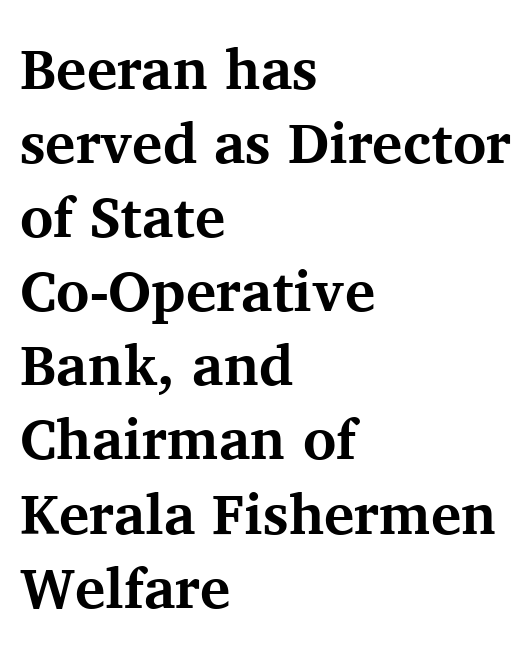
Q: Is the text bold? A: Yes.
Q: Is the text italic (slanted)? A: No, it is upright.
Q: Is the typeface a serif or a sans-serif typeface? A: Serif.
Q: Is the text underlined? A: No.
Q: How is the paragraph aligned? A: Left-aligned.
Q: Is the spacing between letters normal or unusually wide? A: Normal.
Q: Is the spacing between lines tight, normal or loose? A: Normal.
Q: Width (condensed, normal, or wide)? A: Normal.
Q: Stroke contrast? A: Medium.
Q: x-height? A: Medium.
Q: Monospaced? A: No.
